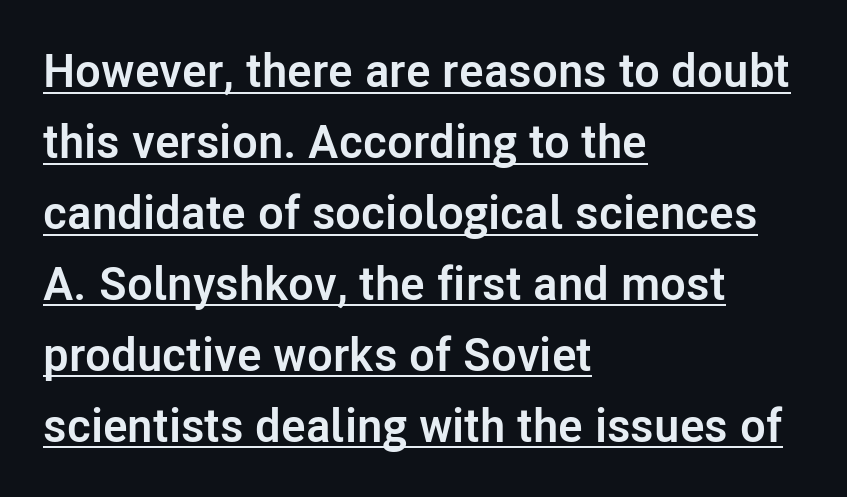
The image shows 47 px semibold sans-serif type, upright; set left-aligned, normal line spacing (1.51x), normal letter spacing, underlined; low stroke contrast and a medium x-height.
